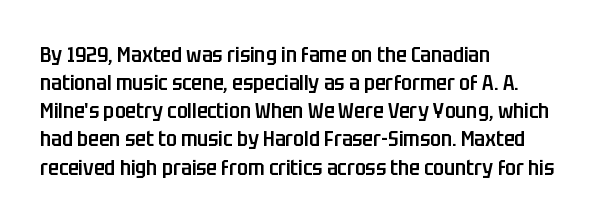
{"italic": "no", "bold": "semi", "underline": "no", "align": "left", "line_spacing": "normal", "line_spacing_ratio": 1.28, "letter_spacing": "normal", "letter_spacing_em": 0.0, "glyph_px": 22}
